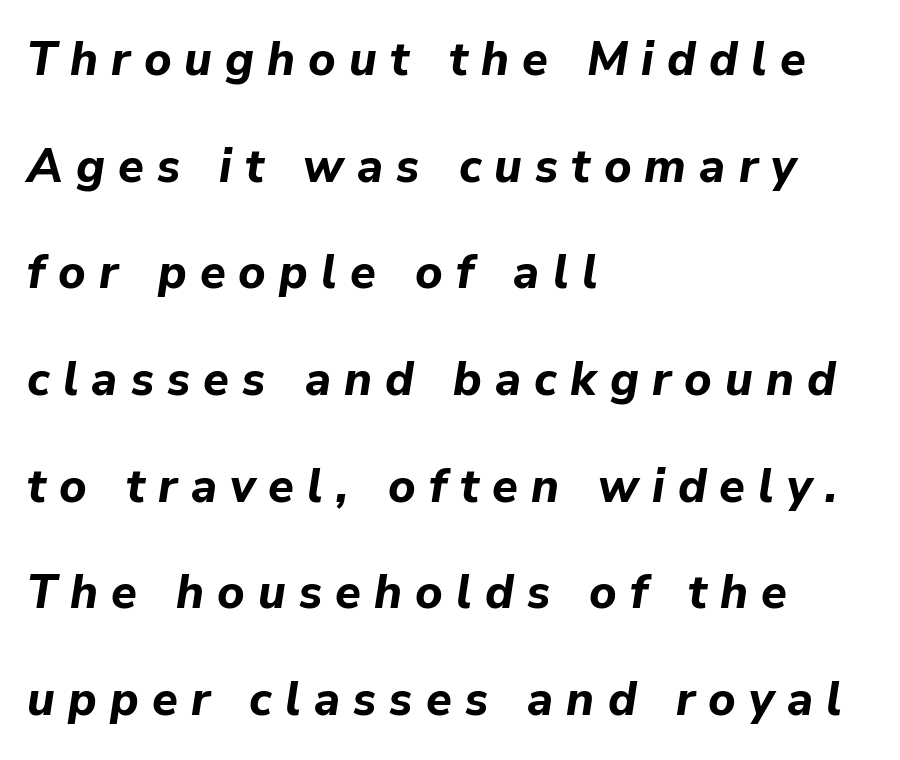
The image shows 47 px bold type, italic (leaning right); set left-aligned, loose line spacing (2.27x), unusually wide letter spacing (+0.28 em), not underlined; low stroke contrast and a medium x-height.
